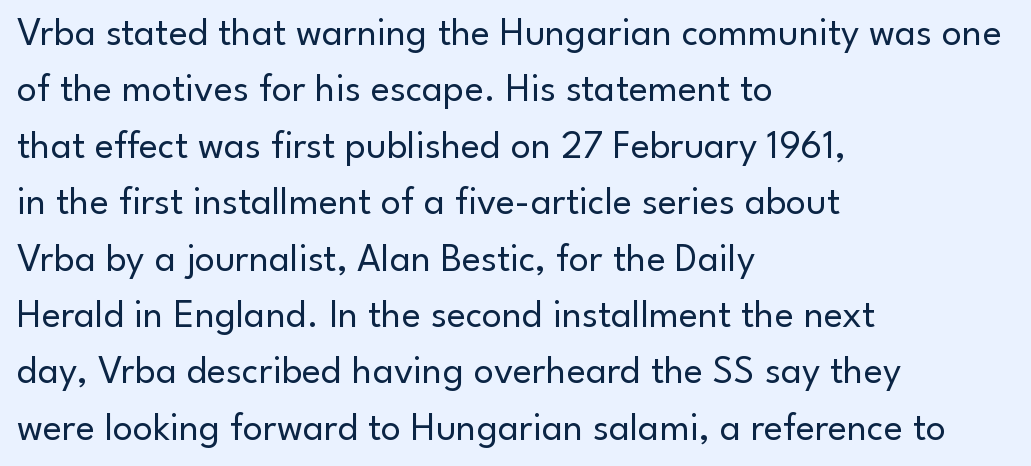
Spacing verdict: proportional, widths tailored to each character. This is the regular roman posture of the typeface. Descenders hang freely into open space. Is this a sans? Yes — the strokes have no serifs.
